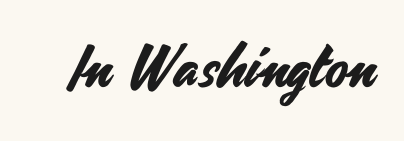
This sample uses a sans-serif face. No extra tracking has been applied to these lines. Underline: absent.
